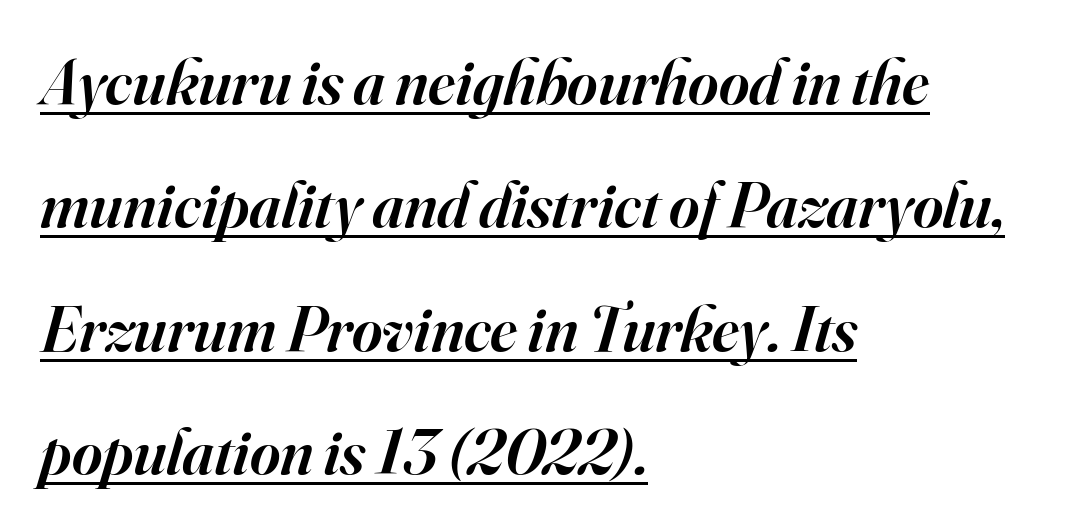
Q: Is the text bold? A: Semi-bold.
Q: Is the text italic (slanted)? A: Yes, it leans right by about 16 degrees.
Q: Is the typeface a serif or a sans-serif typeface? A: Serif.
Q: Is the text underlined? A: Yes.
Q: How is the paragraph aligned? A: Left-aligned.
Q: Is the spacing between letters normal or unusually wide? A: Normal.
Q: Is the spacing between lines tight, normal or loose? A: Loose.
Q: Width (condensed, normal, or wide)? A: Normal.
Q: Stroke contrast? A: High.
Q: x-height? A: Small.
Q: Monospaced? A: No.
